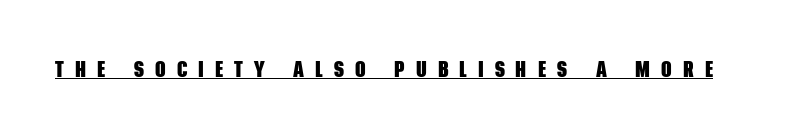
Q: Is the text bold? A: Yes.
Q: Is the text underlined? A: Yes.
Q: Is the spacing between letters normal or unusually wide? A: Unusually wide.
